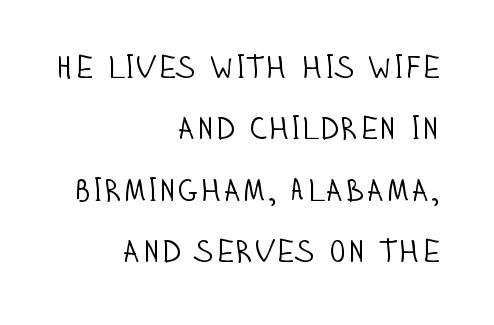
The image shows 32 px light, condensed sans-serif type, upright; set right-aligned, loose line spacing (1.92x), normal letter spacing, not underlined; low stroke contrast and a large x-height.
